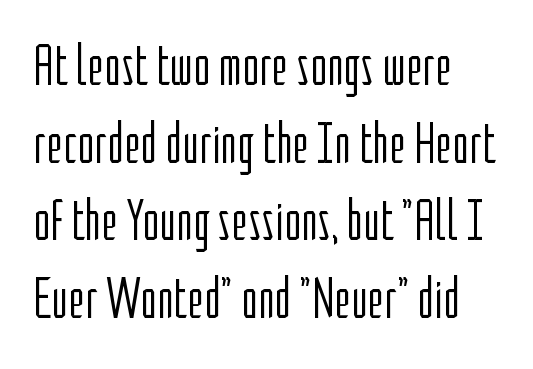
{"serif": "no", "italic": "no", "bold": "no", "weight": "light", "width": "condensed", "stroke_contrast": "low", "x_height": "medium", "monospaced": "no", "underline": "no", "align": "left", "line_spacing": "normal", "line_spacing_ratio": 1.36, "letter_spacing": "normal", "letter_spacing_em": 0.0, "glyph_px": 57}
